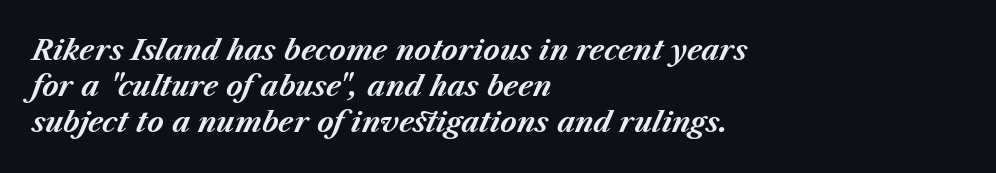
Q: Is the text bold? A: Yes.
Q: Is the text italic (slanted)? A: Yes, it leans right by about 23 degrees.
Q: Is the text underlined? A: No.
Q: How is the paragraph aligned? A: Left-aligned.
Q: Is the spacing between letters normal or unusually wide? A: Normal.
Q: Is the spacing between lines tight, normal or loose? A: Normal.
Q: Width (condensed, normal, or wide)? A: Normal.
Q: Stroke contrast? A: Medium.
Q: x-height? A: Medium.
Q: Monospaced? A: No.
